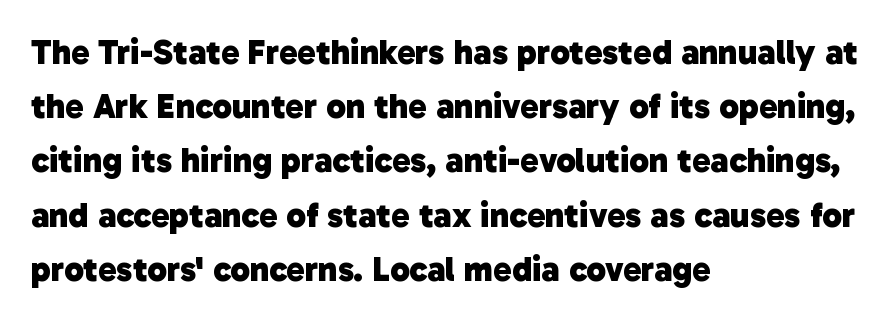
{"serif": "no", "bold": "yes", "weight": "heavy", "width": "normal", "stroke_contrast": "low", "x_height": "medium", "monospaced": "no", "underline": "no", "align": "left", "line_spacing": "normal", "line_spacing_ratio": 1.55, "letter_spacing": "normal", "letter_spacing_em": 0.0, "glyph_px": 35}
